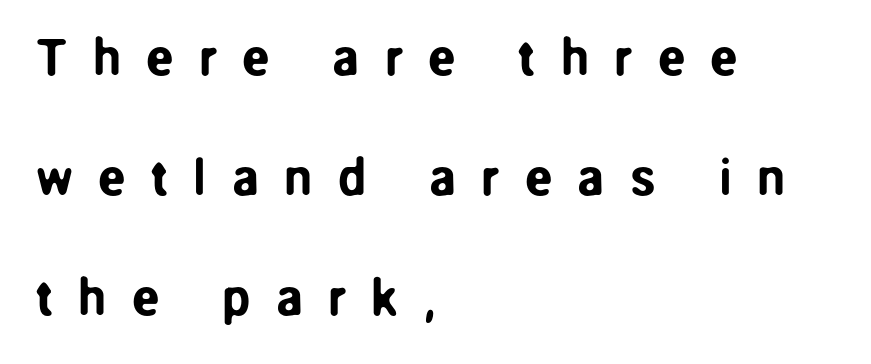
The rendering uses natural spacing where letterforms have individual widths. In terms of leading, this rendering errs on the spacious side. All the whitespace from short lines collects on the right. Glyph-to-glyph distance is far greater than everyday printed text.
